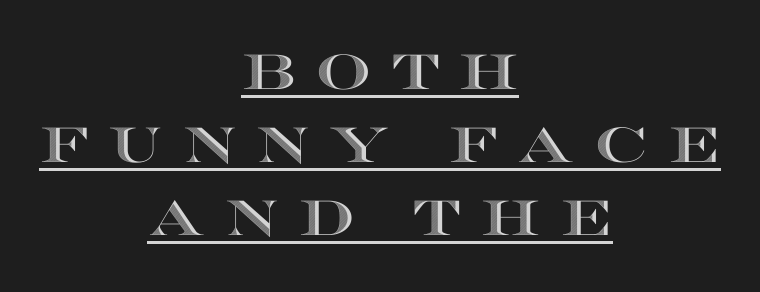
Has an underline been added? It has. You could not count columns in this text — the font is proportionally spaced. The typography opts for an upright posture over an oblique one. The rendering inserts visible extra space after every character. Horizontal alignment here is central, giving a formal, balanced look.
